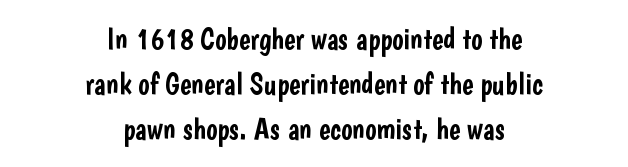
The image shows 30 px condensed sans-serif type, upright; set centered, normal line spacing (1.5x), normal letter spacing, not underlined; low stroke contrast and a medium x-height.
